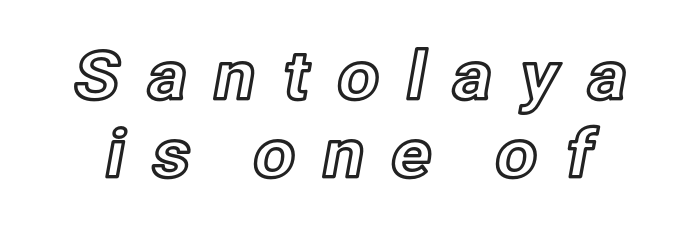
Q: Is the text italic (slanted)? A: Yes.
Q: Is the text underlined? A: No.
Q: Is the spacing between letters normal or unusually wide? A: Unusually wide.
Q: Width (condensed, normal, or wide)? A: Normal.
Q: x-height? A: Medium.
Q: Monospaced? A: No.
